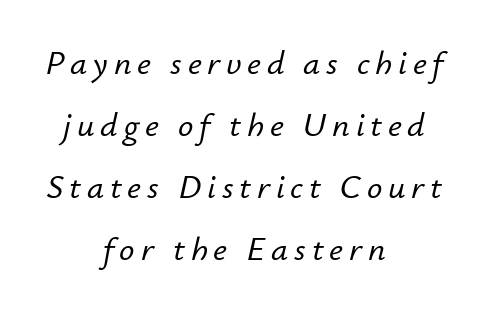
Q: Is the text italic (slanted)? A: Yes, it leans right by about 12 degrees.
Q: Is the text underlined? A: No.
Q: How is the paragraph aligned? A: Centered.
Q: Width (condensed, normal, or wide)? A: Normal.
Q: Stroke contrast? A: Low.
Q: x-height? A: Small.
Q: Monospaced? A: No.
